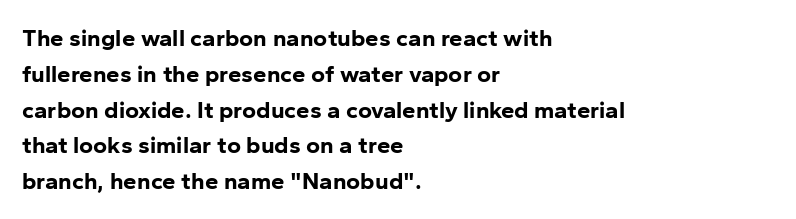
The image shows 24 px bold type, upright; set left-aligned, normal line spacing (1.49x), normal letter spacing, not underlined.
